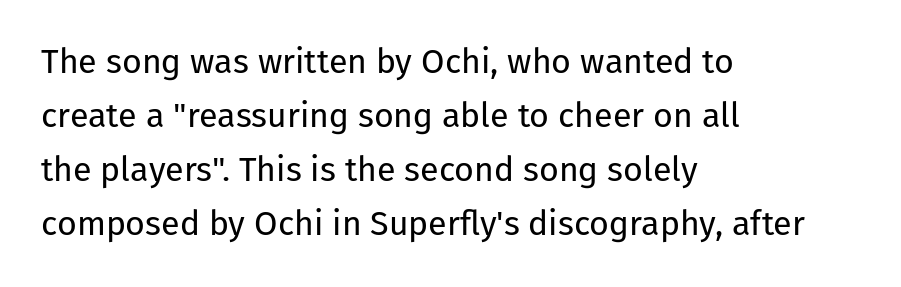
The baseline area is clear. Short and long lines alike share a common starting point at left. Italic? Not at all — the glyphs are vertical. Students, note that the glyphs here touch the page at normal intervals. The passage shown is typed in a proportional face where columns would drift. The characters are drawn with everyday or finer stroke widths.
